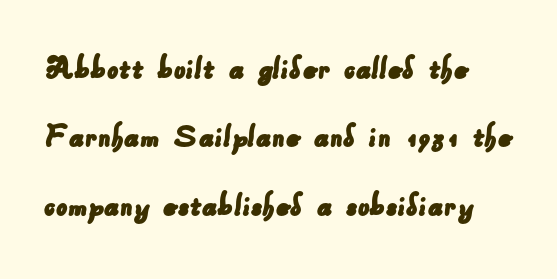
Q: Is the typeface a serif or a sans-serif typeface? A: Sans-serif.
Q: Is the text underlined? A: No.
Q: Is the spacing between letters normal or unusually wide? A: Normal.
Q: Is the spacing between lines tight, normal or loose? A: Loose.
Q: Width (condensed, normal, or wide)? A: Normal.
Q: Stroke contrast? A: Low.
Q: x-height? A: Small.
Q: Monospaced? A: No.
